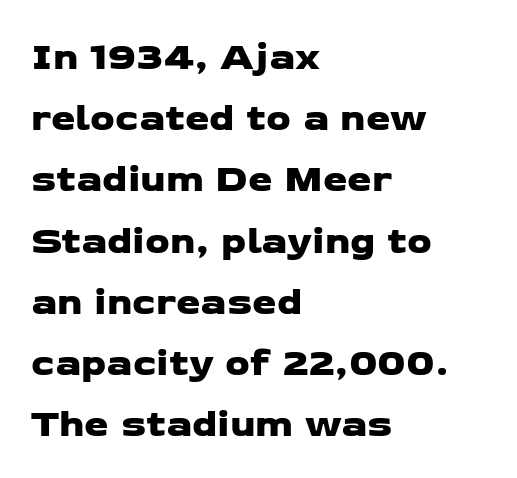
Q: Is the typeface a serif or a sans-serif typeface? A: Sans-serif.
Q: Is the text underlined? A: No.
Q: How is the paragraph aligned? A: Left-aligned.
Q: Is the spacing between letters normal or unusually wide? A: Normal.
Q: Is the spacing between lines tight, normal or loose? A: Normal.
Q: Width (condensed, normal, or wide)? A: Wide.
Q: Stroke contrast? A: Low.
Q: x-height? A: Medium.
Q: Monospaced? A: No.
